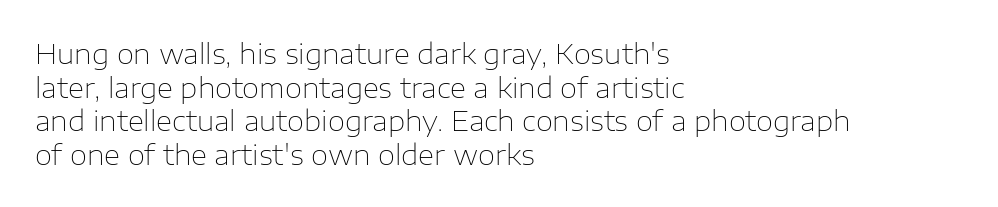
A typesetter would call this zero additional tracking. A clean baseline with only descenders dipping below it. Look at the bottom of the vertical strokes: they stop flat, with no serifs. The compositor pushed each line to the left boundary.
